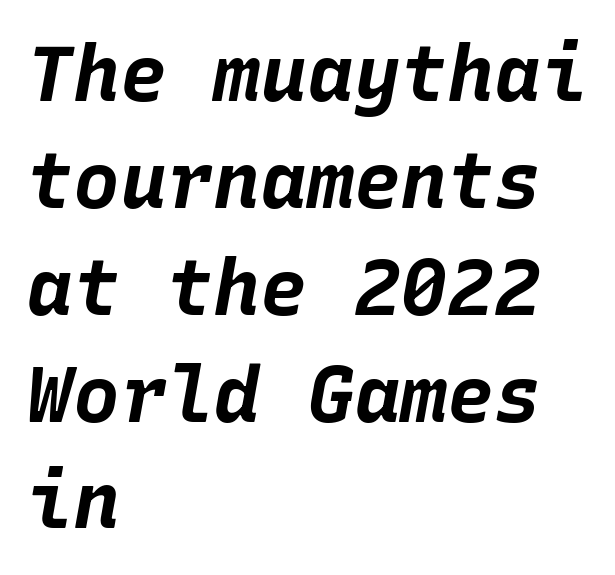
Q: Is the text bold? A: Yes.
Q: Is the text italic (slanted)? A: Yes, it leans right by about 10 degrees.
Q: Is the text underlined? A: No.
Q: How is the paragraph aligned? A: Left-aligned.
Q: Is the spacing between letters normal or unusually wide? A: Normal.
Q: Is the spacing between lines tight, normal or loose? A: Normal.
Q: Width (condensed, normal, or wide)? A: Normal.
Q: Stroke contrast? A: Low.
Q: x-height? A: Large.
Q: Monospaced? A: Yes.
